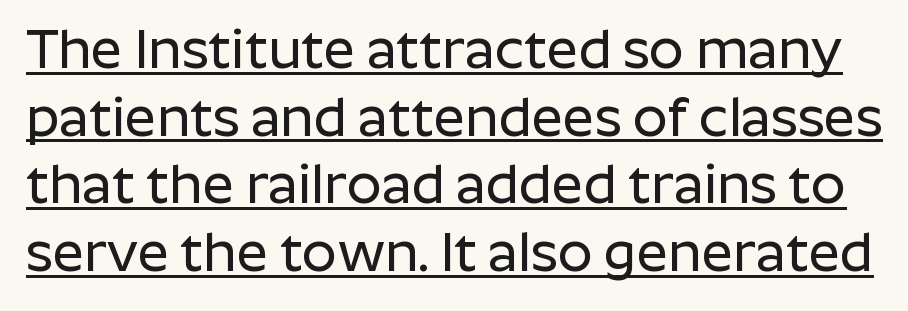
The image shows 55 px sans-serif type, upright; set line spacing 1.23x, normal letter spacing, underlined; low stroke contrast and a medium x-height.
